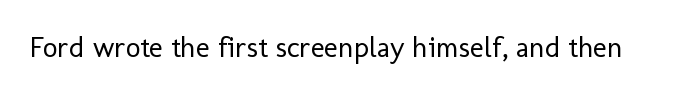
{"serif": "no", "italic": "no", "bold": "no", "weight": "regular", "width": "normal", "stroke_contrast": "low", "x_height": "medium", "monospaced": "no", "underline": "no", "letter_spacing": "normal", "letter_spacing_em": 0.0, "glyph_px": 29}
